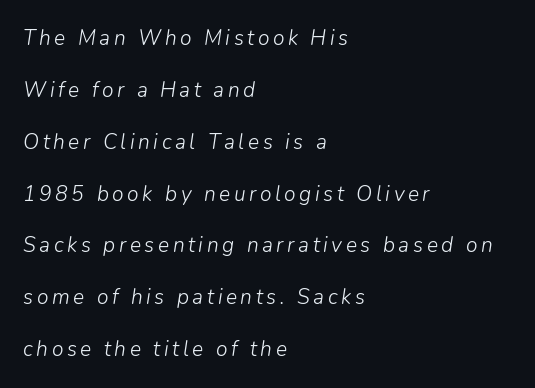
Decoration check: the copy has no underline. Baseline-to-baseline distance is far greater than the letter height. Horizontal alignment here is leftward, the default for most running prose. No letter is thick-stroked: the sample isn't bold.
